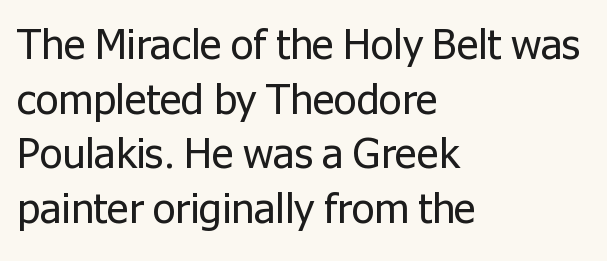
This sample has the flowing, uneven cadence of proportional lettering. The rag falls on the right side of this text block. The rendering shows plain stroke endings on the letterforms — a sans-serif design. Compared with typical body copy, the letter spacing here is the same.
